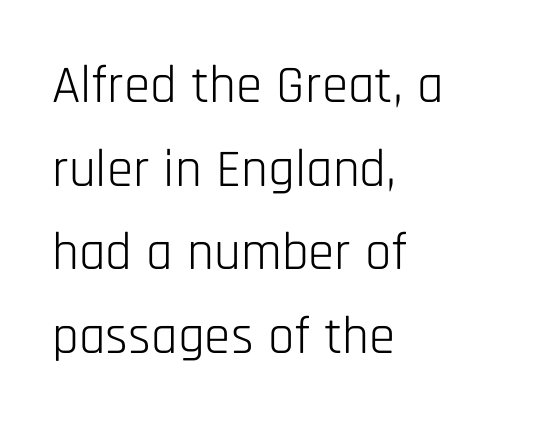
A light-to-regular cut is what we see here. A sans-serif font was chosen for this passage. The font's upright variant was chosen for this text. The rendering anchors every line to the left-hand side. Only glyphs here, with clear space below each row.
